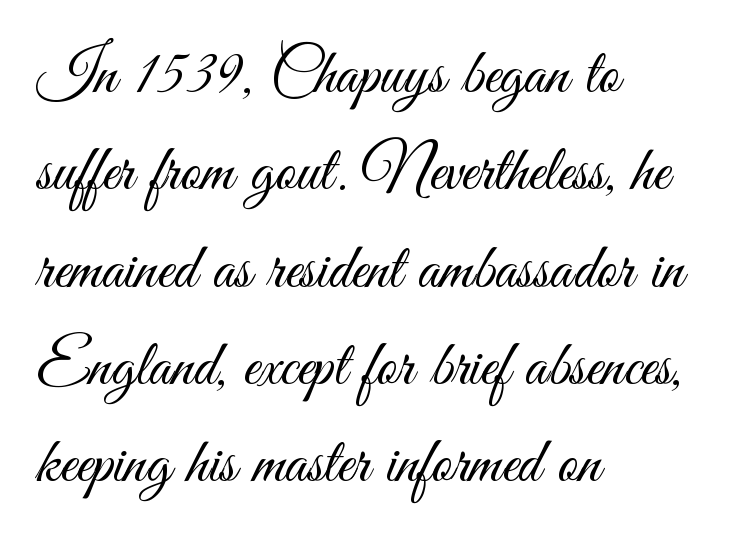
The image shows 64 px light, condensed sans-serif type; set left-aligned, normal line spacing (1.52x), normal letter spacing, not underlined; medium stroke contrast and a small x-height.
